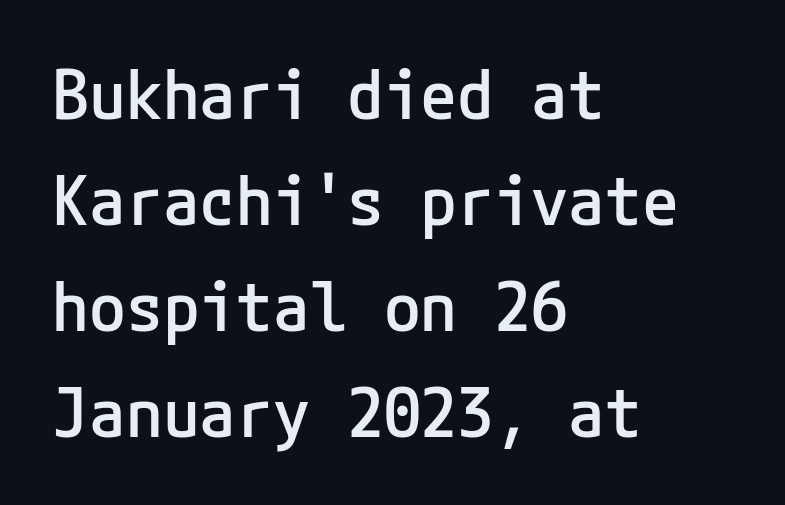
Compared with an ordinary text face, these strokes are moderately heavier — a semibold. The type sits square on the baseline with zero lean. Successive baselines arrive at the customary interval. The space directly below the letters is spotless. Words appear dense and cohesive because spacing is normal. Type style note: lacks serifs.
